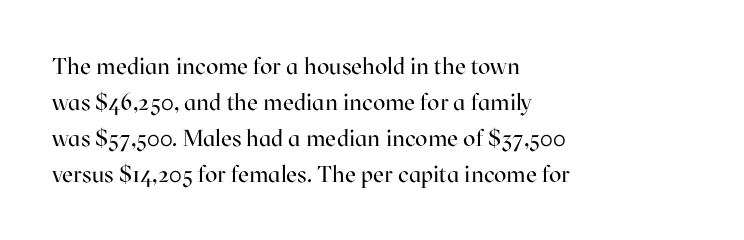
The image shows 23 px text type, upright; set left-aligned, normal line spacing (1.56x), normal letter spacing, not underlined.
